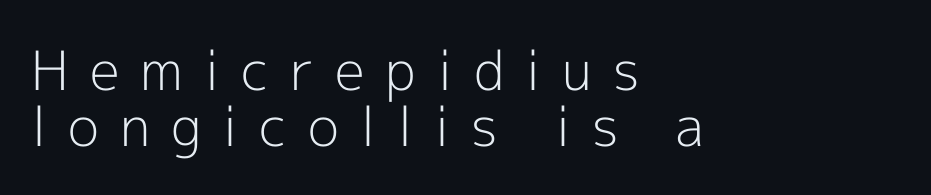
Q: Is the text bold? A: No.
Q: Is the text italic (slanted)? A: No, it is upright.
Q: Is the typeface a serif or a sans-serif typeface? A: Sans-serif.
Q: Is the text underlined? A: No.
Q: How is the paragraph aligned? A: Left-aligned.
Q: Is the spacing between letters normal or unusually wide? A: Unusually wide.
Q: Is the spacing between lines tight, normal or loose? A: Tight.
Q: Width (condensed, normal, or wide)? A: Normal.
Q: x-height? A: Medium.
Q: Monospaced? A: No.
